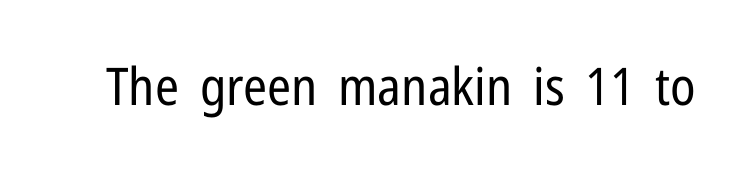
Q: Is the text bold? A: No.
Q: Is the text italic (slanted)? A: No, it is upright.
Q: Is the typeface a serif or a sans-serif typeface? A: Sans-serif.
Q: Is the text underlined? A: No.
Q: Is the spacing between letters normal or unusually wide? A: Normal.
Q: Width (condensed, normal, or wide)? A: Condensed.
Q: Stroke contrast? A: Low.
Q: x-height? A: Medium.
Q: Monospaced? A: No.
